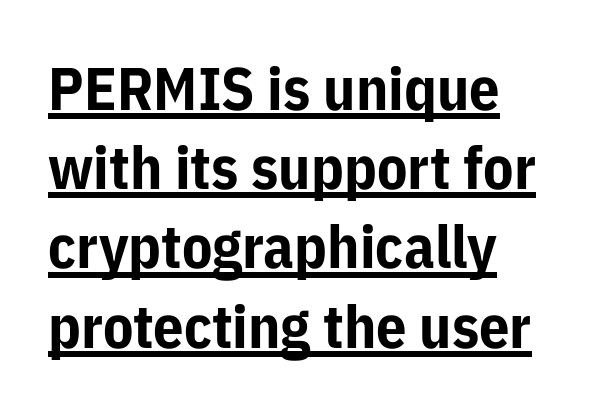
Q: Is the text bold? A: Yes.
Q: Is the text italic (slanted)? A: No, it is upright.
Q: Is the typeface a serif or a sans-serif typeface? A: Sans-serif.
Q: Is the text underlined? A: Yes.
Q: How is the paragraph aligned? A: Left-aligned.
Q: Is the spacing between letters normal or unusually wide? A: Normal.
Q: Is the spacing between lines tight, normal or loose? A: Normal.
Q: Width (condensed, normal, or wide)? A: Normal.
Q: Stroke contrast? A: Low.
Q: x-height? A: Medium.
Q: Monospaced? A: No.
